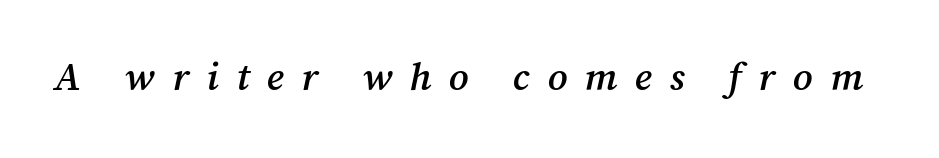
Descenders are the only things crossing below the line. In terms of weight, the rendering is demibold, just under bold. Tracking here is generous; glyphs stand well apart from one another. Look at the bottom of the vertical strokes: they flare into serifs here.
